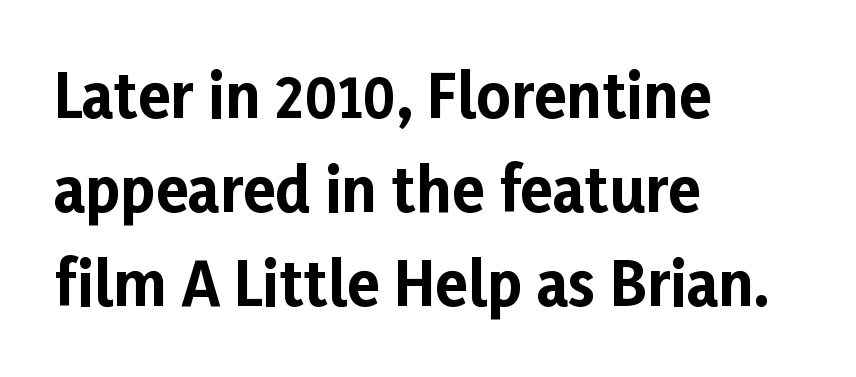
Between one letter and the next there's only the usual sliver of space. The font family rendered here belongs to the sans-serif group. A typesetter would call this proportional, since set widths differ per character. The rows are spaced the way most documents space them. The paragraph shown leans on its left margin. In terms of weight, the rendering is a true, heavy bold.
